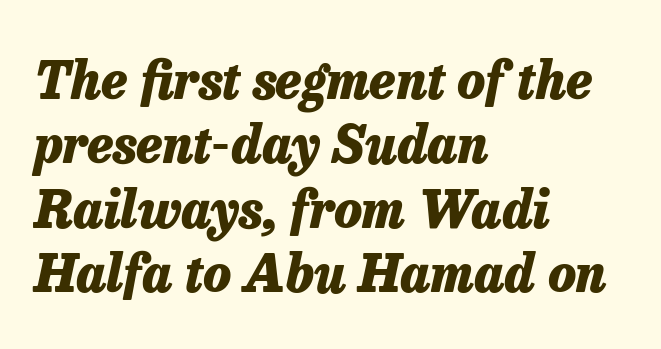
Q: Is the text bold? A: Yes.
Q: Is the text italic (slanted)? A: Yes, it leans right by about 13 degrees.
Q: Is the text underlined? A: No.
Q: How is the paragraph aligned? A: Left-aligned.
Q: Is the spacing between letters normal or unusually wide? A: Normal.
Q: Is the spacing between lines tight, normal or loose? A: Normal.
Q: Width (condensed, normal, or wide)? A: Normal.
Q: Stroke contrast? A: Low.
Q: x-height? A: Medium.
Q: Monospaced? A: No.
